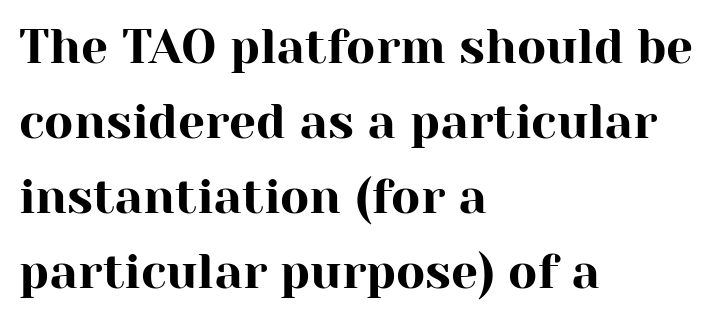
Q: Is the text italic (slanted)? A: No, it is upright.
Q: Is the typeface a serif or a sans-serif typeface? A: Serif.
Q: Is the text underlined? A: No.
Q: How is the paragraph aligned? A: Left-aligned.
Q: Is the spacing between letters normal or unusually wide? A: Normal.
Q: Is the spacing between lines tight, normal or loose? A: Normal.
Q: Width (condensed, normal, or wide)? A: Normal.
Q: Stroke contrast? A: High.
Q: x-height? A: Medium.
Q: Monospaced? A: No.
